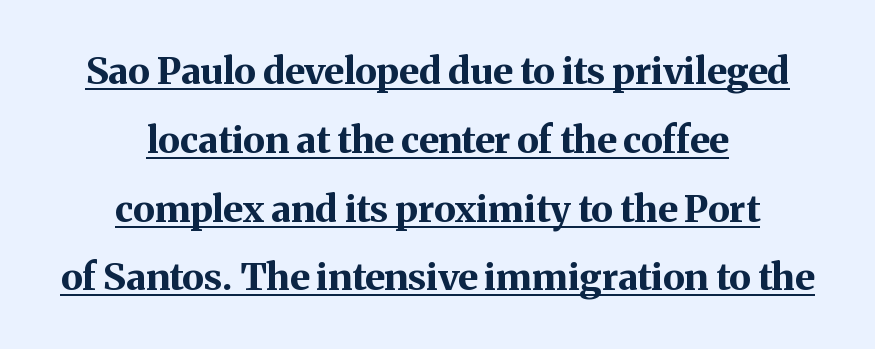
Typographically, this falls in the serif category. The letterforms sit shoulder to shoulder at normal distance. This sample uses an upright cut, with every glyph sitting square on the baseline. The strokes are fattened all the way to bold. If you folded the block vertically in half, each line would mirror itself in length. Think of a printed novel: that variable character pitch is what you see here.
